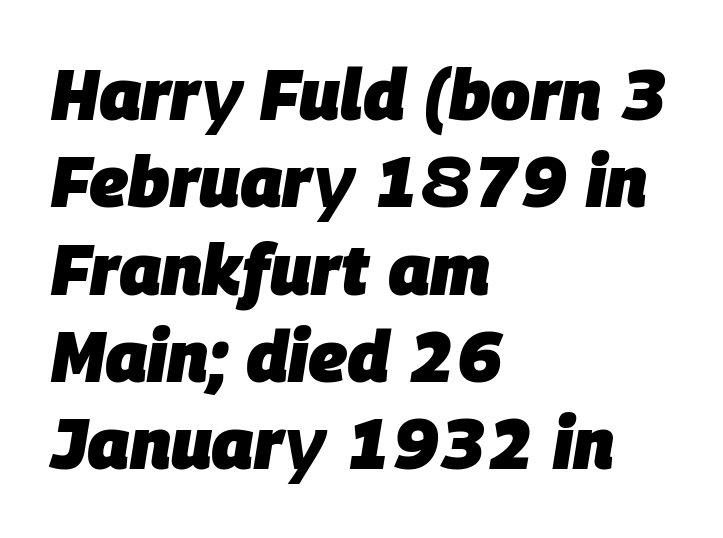
This sample has the flowing, uneven cadence of proportional lettering. Glance below the letters and you will spot only blank space. The rendering applies a slant to the glyphs. Letter spacing: default. The letters are bold, with thick, heavy strokes. Short and long lines alike share a common starting point at left.
